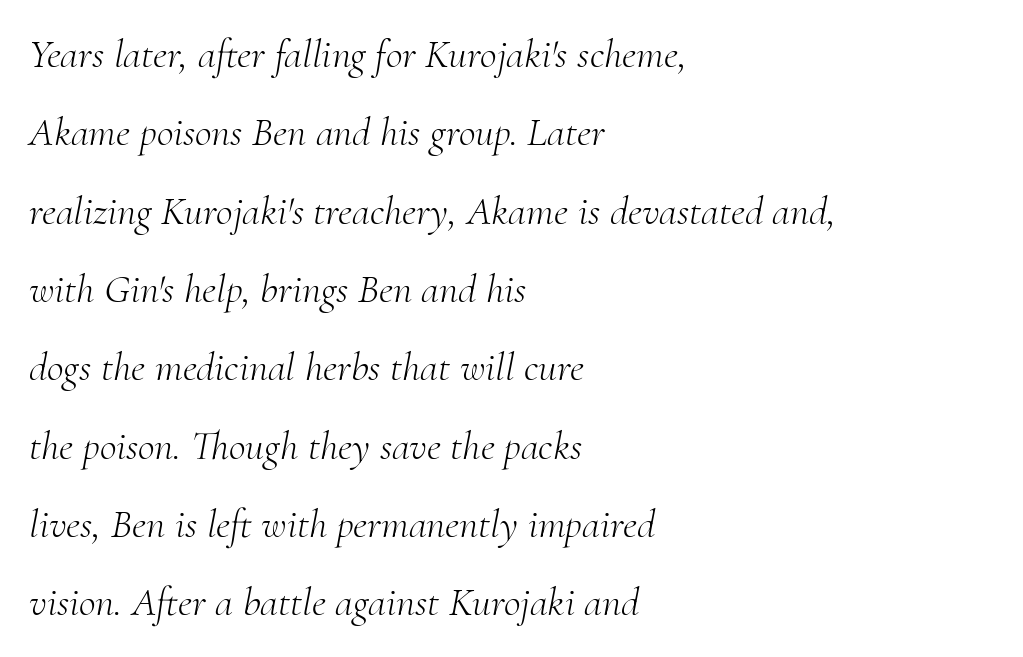
Q: Is the text bold? A: No.
Q: Is the text italic (slanted)? A: Yes, it leans right by about 10 degrees.
Q: Is the typeface a serif or a sans-serif typeface? A: Serif.
Q: Is the text underlined? A: No.
Q: How is the paragraph aligned? A: Left-aligned.
Q: Is the spacing between letters normal or unusually wide? A: Normal.
Q: Is the spacing between lines tight, normal or loose? A: Loose.
Q: Width (condensed, normal, or wide)? A: Normal.
Q: Stroke contrast? A: Medium.
Q: x-height? A: Small.
Q: Monospaced? A: No.
